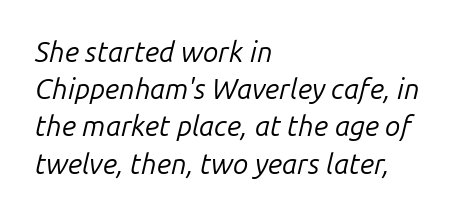
Think of a printed novel: that variable character pitch is what you see here. Bold? No — there's no thickening of the strokes. Clear beneath every line of the passage. When letters slant like this, we call the style italic. The rendering uses a moderate line-height, typical for paragraphs.
